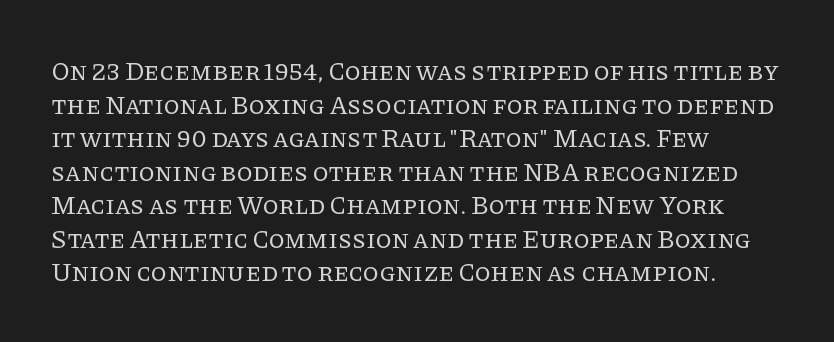
The image shows 26 px text type, upright; set normal line spacing (1.29x), normal letter spacing, not underlined.
